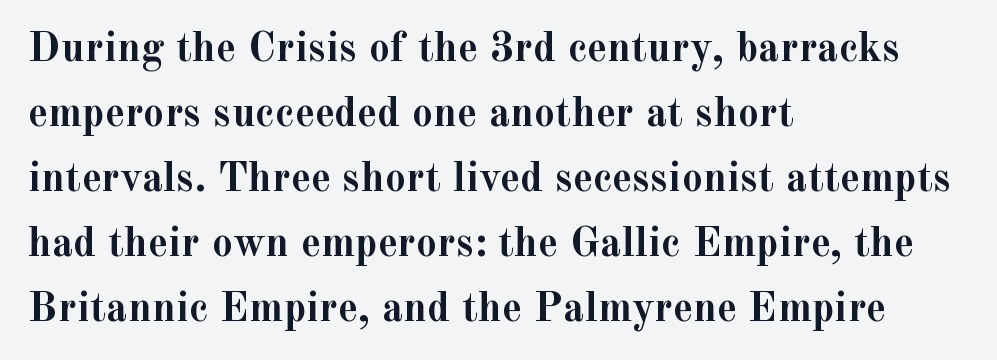
Leftover space on each line is placed entirely after the last word. No word sits above an underline. Examine the stroke ends and you'll spot serifs. Standard letterfit; no display-style spreading of the glyphs.
